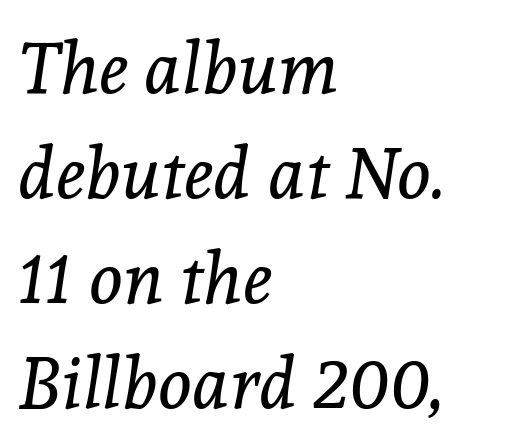
This is not heavy type; no bold has been used. The block of text has a typical density, with ordinary space between rows. Students, note that the glyphs here touch the page at normal intervals. A bare baseline throughout the passage.
